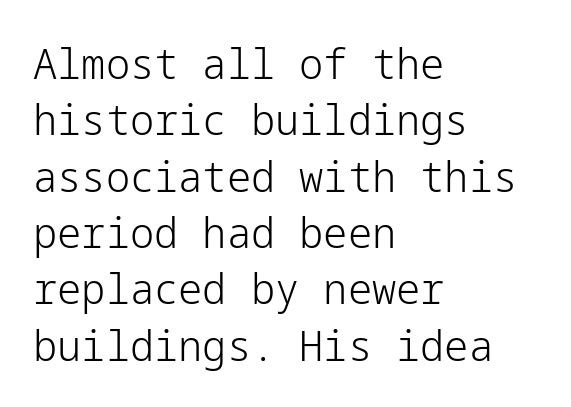
{"serif": "no", "italic": "no", "bold": "no", "weight": "light", "width": "normal", "stroke_contrast": "low", "x_height": "medium", "underline": "no", "align": "left", "line_spacing": "normal", "line_spacing_ratio": 1.31, "letter_spacing": "normal", "letter_spacing_em": 0.0, "glyph_px": 43}
